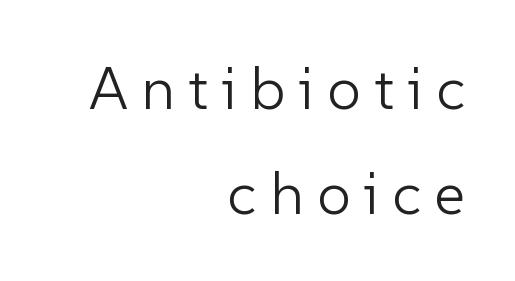
Q: Is the text bold? A: No.
Q: Is the text italic (slanted)? A: No, it is upright.
Q: Is the typeface a serif or a sans-serif typeface? A: Sans-serif.
Q: Is the text underlined? A: No.
Q: How is the paragraph aligned? A: Right-aligned.
Q: Is the spacing between letters normal or unusually wide? A: Unusually wide.
Q: Width (condensed, normal, or wide)? A: Normal.
Q: Stroke contrast? A: Low.
Q: x-height? A: Medium.
Q: Monospaced? A: No.
